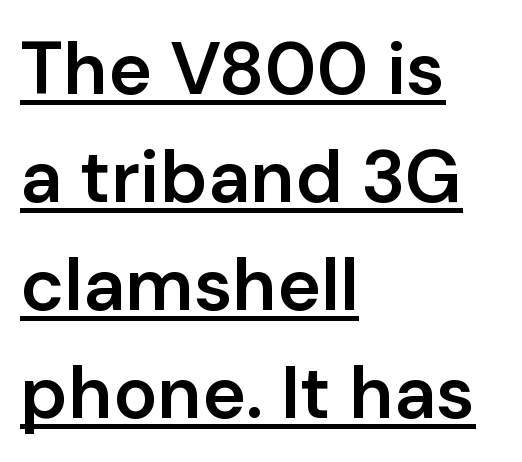
The image shows 74 px semibold sans-serif type, upright; set left-aligned, normal line spacing (1.46x), normal letter spacing, underlined; low stroke contrast and a medium x-height.
